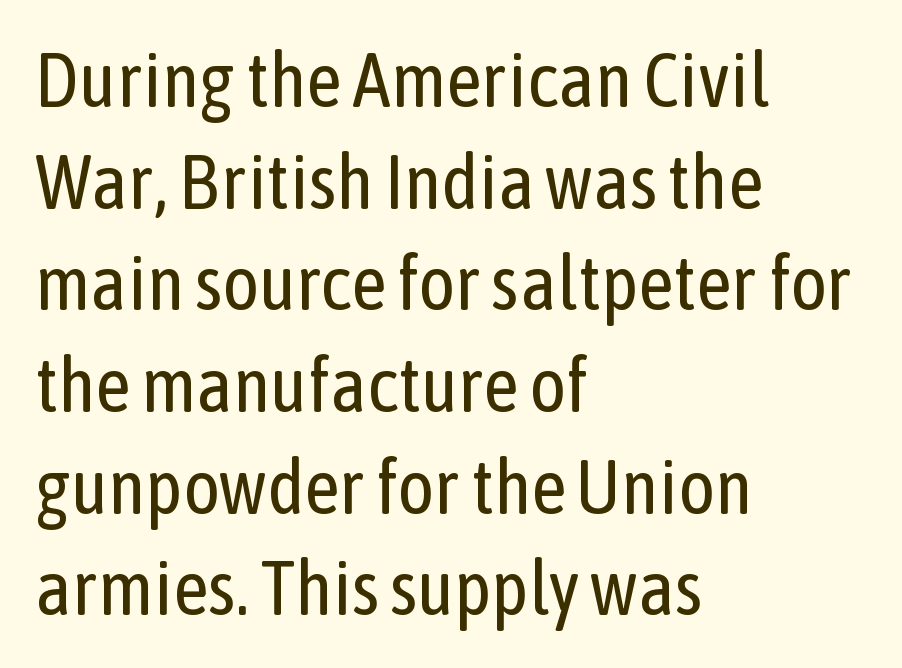
{"serif": "no", "italic": "no", "bold": "no", "weight": "regular", "width": "condensed", "stroke_contrast": "low", "x_height": "medium", "monospaced": "no", "underline": "no", "align": "left", "line_spacing": "normal", "line_spacing_ratio": 1.32, "letter_spacing": "normal", "letter_spacing_em": 0.0, "glyph_px": 77}
